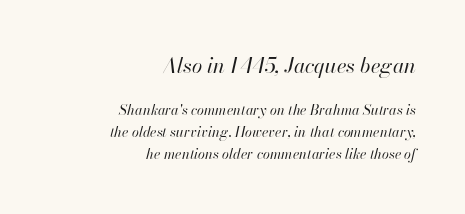
The passage shown begins with its larger block and ends with its smaller one. Notice how descenders clear the ascenders below comfortably — that's standard leading. This sample is right-justified, so line beginnings fall wherever the words allow. The face looks like a standard text weight, possibly lighter.
